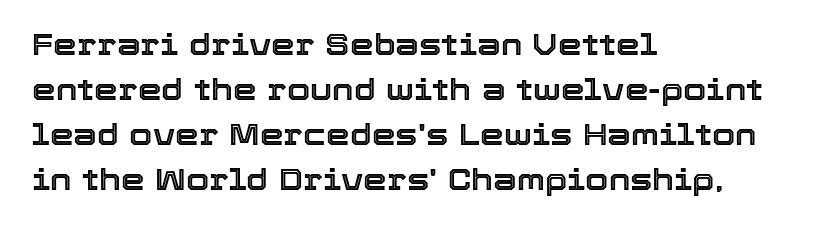
The image shows 30 px text type, upright; set left-aligned, normal line spacing (1.5x), normal letter spacing, not underlined; a medium x-height.
